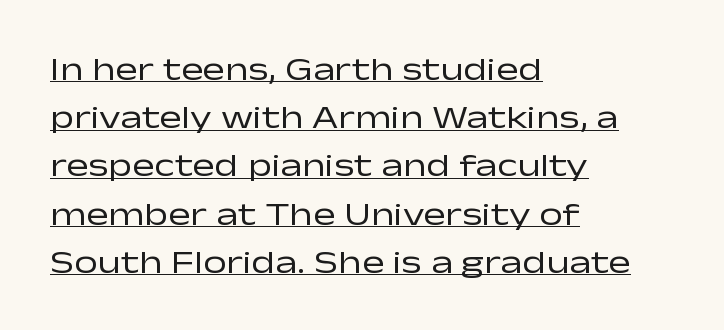
The image shows 33 px regular-weight, wide sans-serif type, upright; set left-aligned, normal line spacing (1.46x), normal letter spacing, underlined; low stroke contrast and a medium x-height.
